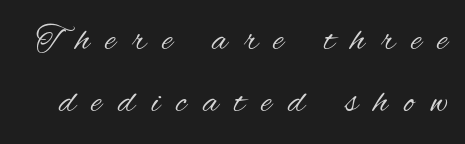
The image shows 36 px regular-weight, condensed sans-serif type; set line spacing 1.71x, unusually wide letter spacing (+0.46 em), not underlined; medium stroke contrast and a small x-height.
